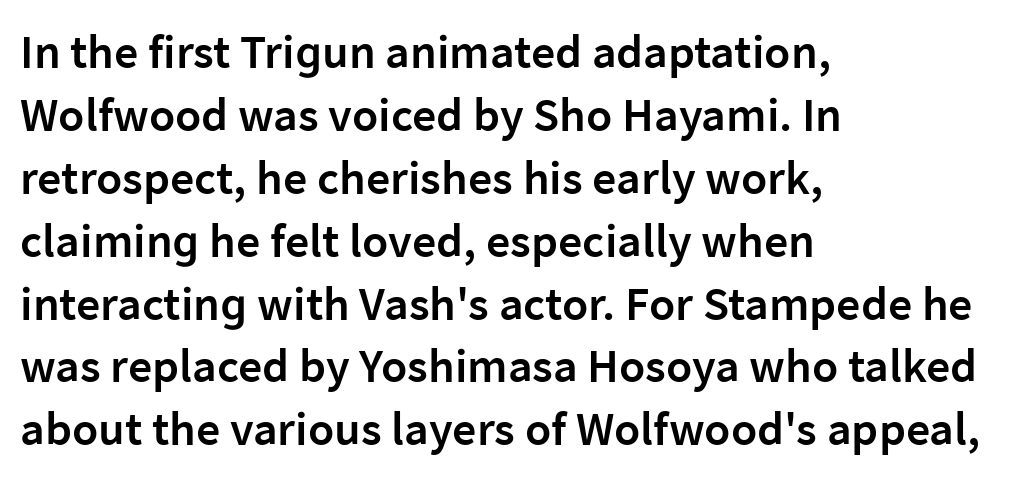
Q: Is the text bold? A: Semi-bold.
Q: Is the text italic (slanted)? A: No, it is upright.
Q: Is the typeface a serif or a sans-serif typeface? A: Sans-serif.
Q: Is the text underlined? A: No.
Q: How is the paragraph aligned? A: Left-aligned.
Q: Is the spacing between letters normal or unusually wide? A: Normal.
Q: Is the spacing between lines tight, normal or loose? A: Normal.
Q: Width (condensed, normal, or wide)? A: Normal.
Q: Stroke contrast? A: Low.
Q: x-height? A: Medium.
Q: Monospaced? A: No.
